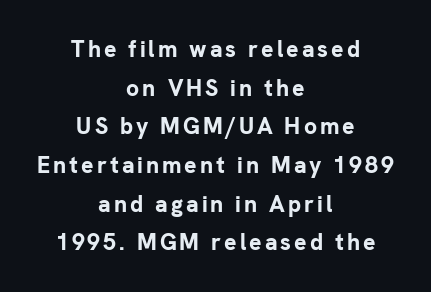
Q: Is the text bold? A: Yes.
Q: Is the text italic (slanted)? A: No, it is upright.
Q: Is the text underlined? A: No.
Q: How is the paragraph aligned? A: Centered.
Q: Is the spacing between lines tight, normal or loose? A: Normal.
